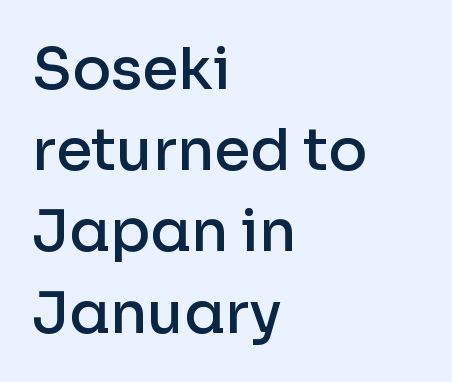
Reading down the column, the eye jumps a familiar distance to each next line. The lines are quadded left. Ordinary non-slanted type is in use. Is this a fixed-width face? No — the glyphs have proportional, varying widths. Its strokes are somewhat broadened, the hallmark of semibold type. The passage shown has conventional tracking throughout.
